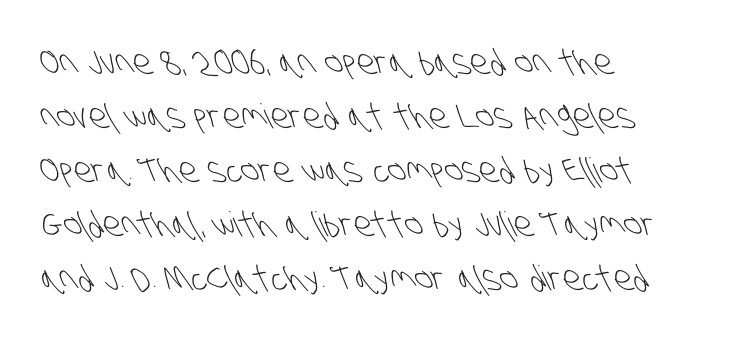
The image shows 34 px light, condensed sans-serif type; set left-aligned, normal line spacing (1.59x), normal letter spacing, not underlined; low stroke contrast and a large x-height.
